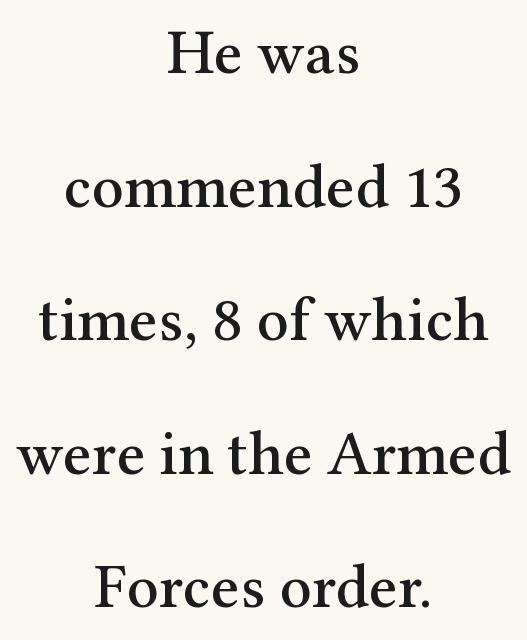
{"serif": "yes", "italic": "no", "width": "normal", "stroke_contrast": "medium", "x_height": "medium", "monospaced": "no", "underline": "no", "align": "center", "line_spacing": "loose", "line_spacing_ratio": 2.12, "letter_spacing": "normal", "letter_spacing_em": 0.0, "glyph_px": 63}
